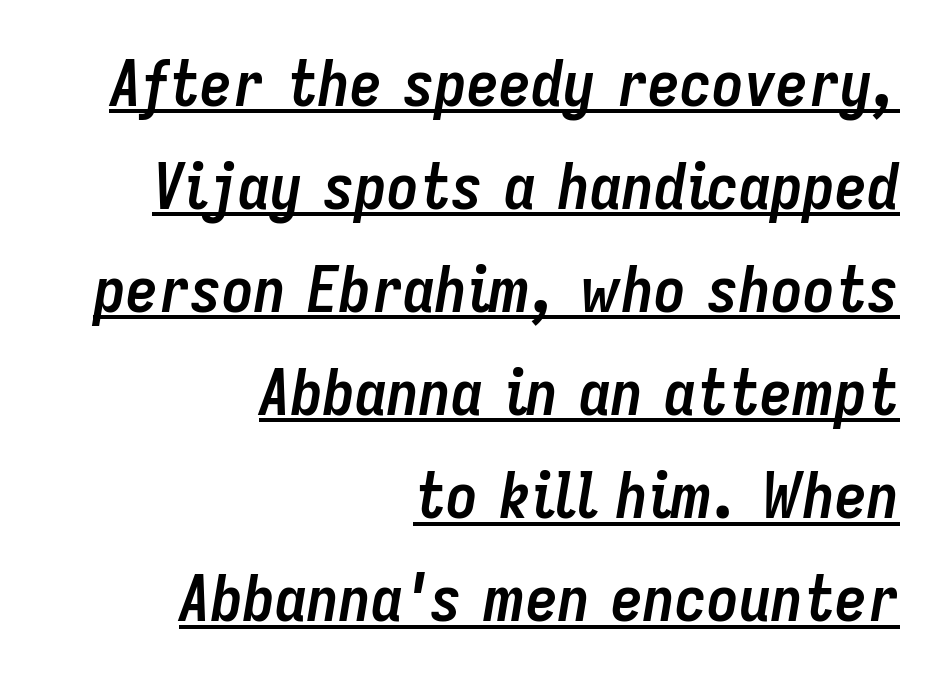
Q: Is the text bold? A: Yes.
Q: Is the text italic (slanted)? A: Yes, it leans right by about 9 degrees.
Q: Is the text underlined? A: Yes.
Q: How is the paragraph aligned? A: Right-aligned.
Q: Is the spacing between letters normal or unusually wide? A: Normal.
Q: Is the spacing between lines tight, normal or loose? A: Normal.
Q: Width (condensed, normal, or wide)? A: Condensed.
Q: Stroke contrast? A: Low.
Q: x-height? A: Medium.
Q: Monospaced? A: No.
